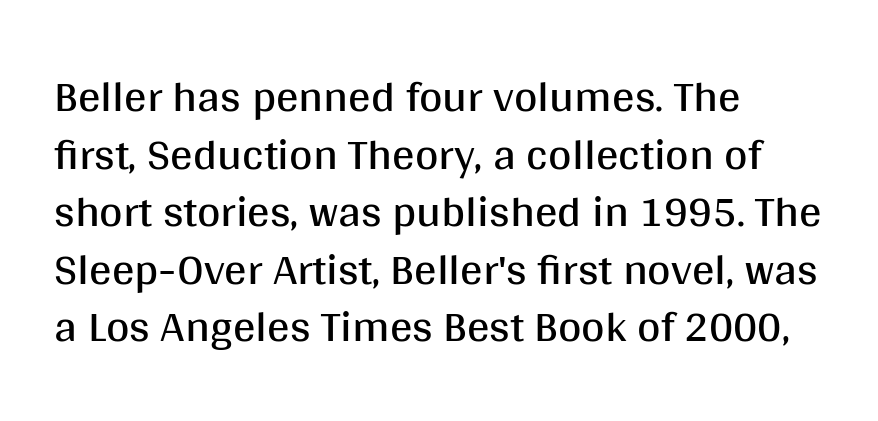
Nope, no serifs anywhere on these letters. Horizontally, the lines are justified to the leading edge only. Ink coverage per letter is moderate at most. You can tell it's not italic because the verticals are truly vertical. A clean baseline with only descenders dipping below it.
